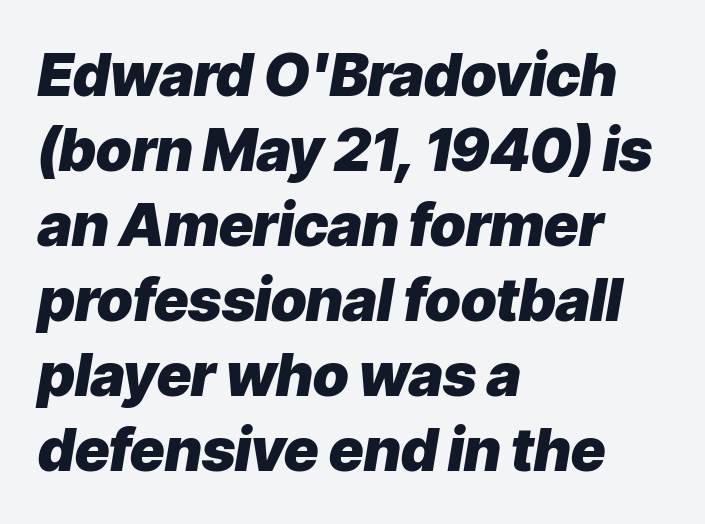
{"italic": "yes", "lean": "right", "slant_degrees": 9, "bold": "yes", "weight": "heavy", "width": "normal", "stroke_contrast": "low", "x_height": "medium", "monospaced": "no", "underline": "no", "align": "left", "line_spacing": "normal", "line_spacing_ratio": 1.27, "letter_spacing": "normal", "letter_spacing_em": 0.0, "glyph_px": 59}
